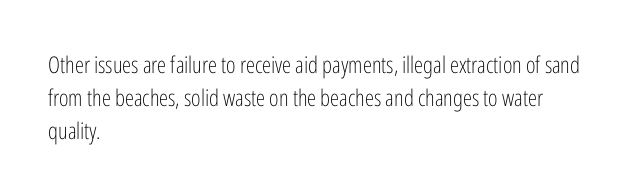
{"italic": "no", "bold": "no", "underline": "no", "align": "left", "line_spacing": "normal", "line_spacing_ratio": 1.44, "letter_spacing": "normal", "letter_spacing_em": 0.0, "glyph_px": 23}
